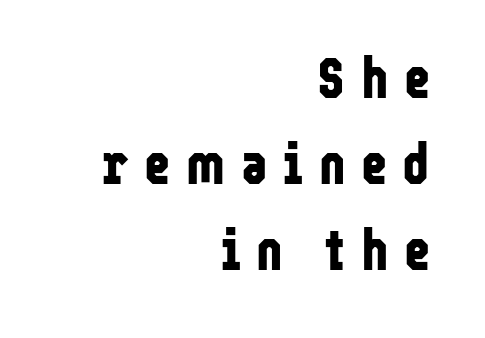
The image shows 57 px bold, condensed sans-serif type, upright; set right-aligned, normal line spacing (1.51x), unusually wide letter spacing (+0.27 em), not underlined; low stroke contrast and a medium x-height.
